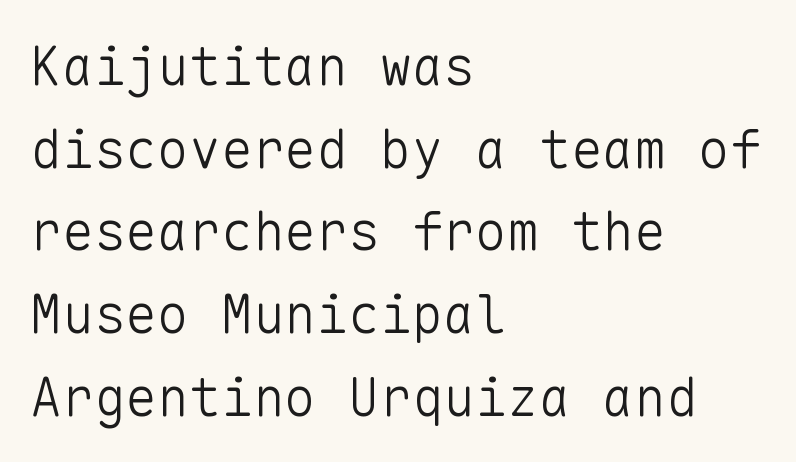
{"serif": "no", "italic": "no", "bold": "no", "weight": "light", "width": "normal", "stroke_contrast": "low", "x_height": "medium", "monospaced": "yes", "underline": "no", "align": "left", "line_spacing": "normal", "line_spacing_ratio": 1.56, "letter_spacing": "normal", "letter_spacing_em": 0.0, "glyph_px": 53}
